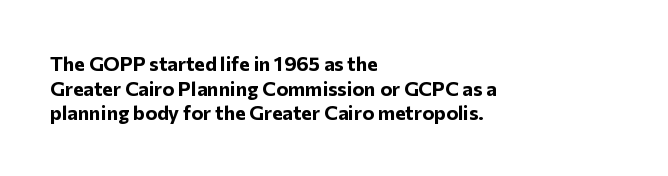
Q: Is the text bold? A: Yes.
Q: Is the text italic (slanted)? A: No, it is upright.
Q: Is the text underlined? A: No.
Q: How is the paragraph aligned? A: Left-aligned.
Q: Is the spacing between letters normal or unusually wide? A: Normal.
